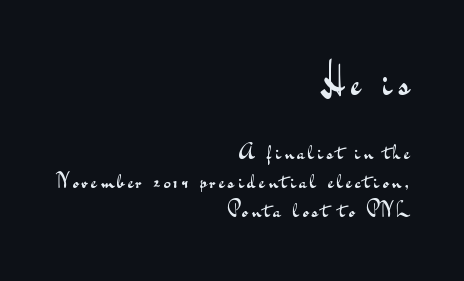
Compared with typical paragraphs, the rows here are spaced about the same. The lines are quadded right. Does the type have serifs? No, each stem ends abruptly.
